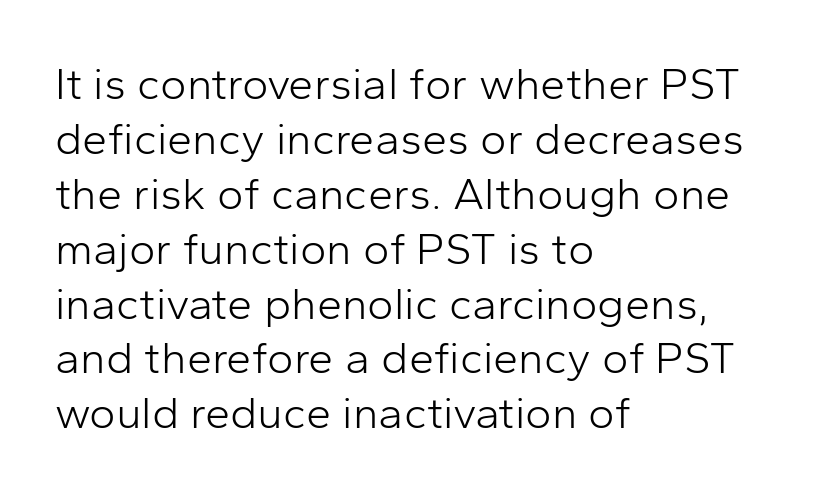
{"serif": "no", "italic": "no", "bold": "no", "weight": "light", "width": "normal", "stroke_contrast": "low", "x_height": "medium", "monospaced": "no", "underline": "no", "align": "left", "line_spacing_ratio": 1.22, "letter_spacing": "normal", "letter_spacing_em": 0.0, "glyph_px": 45}
